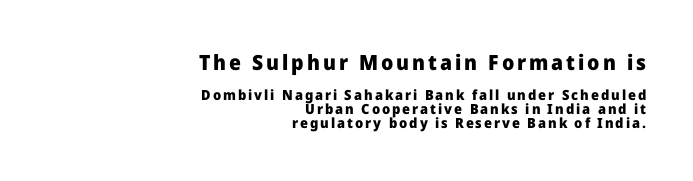
The image shows 21 px bold type, upright; set right-aligned, tight line spacing (1.01x), not underlined; the first (top) block is 1.5x larger.
